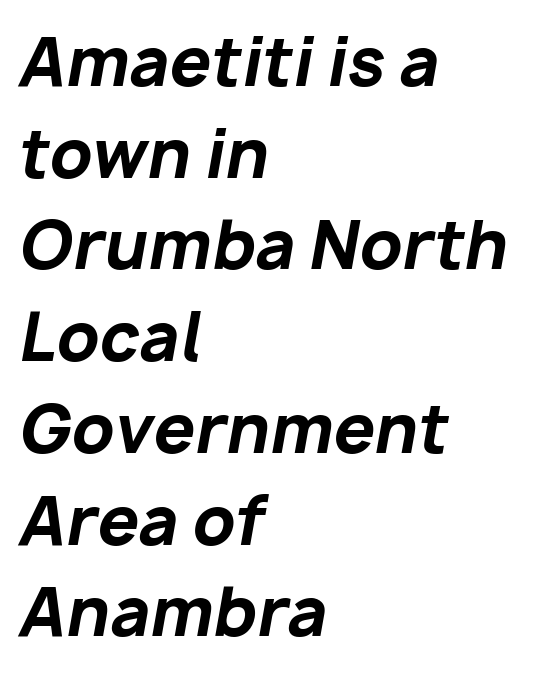
Q: Is the text bold? A: Yes.
Q: Is the text italic (slanted)? A: Yes, it leans right by about 10 degrees.
Q: Is the text underlined? A: No.
Q: How is the paragraph aligned? A: Left-aligned.
Q: Is the spacing between letters normal or unusually wide? A: Normal.
Q: Is the spacing between lines tight, normal or loose? A: Normal.
Q: Width (condensed, normal, or wide)? A: Normal.
Q: Stroke contrast? A: Low.
Q: x-height? A: Medium.
Q: Monospaced? A: No.
